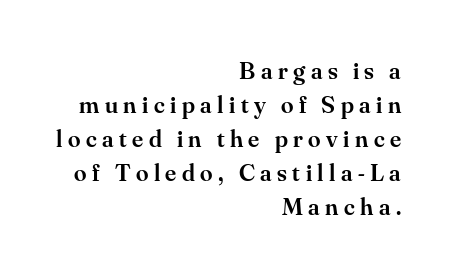
The image shows 25 px text type, upright; set right-aligned, normal line spacing (1.36x), unusually wide letter spacing (+0.22 em), not underlined.
